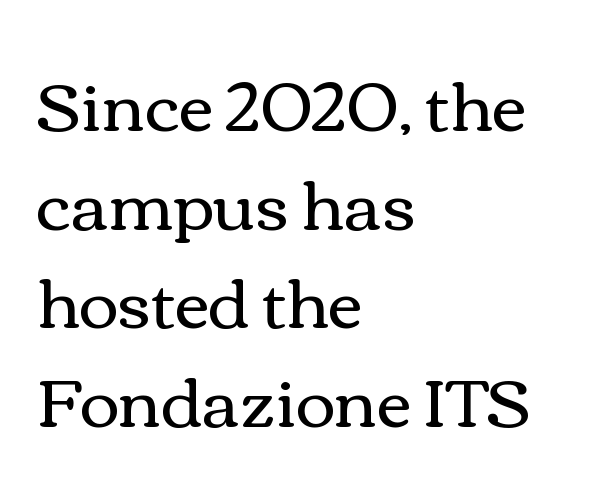
Q: Is the text bold? A: No.
Q: Is the text italic (slanted)? A: No, it is upright.
Q: Is the text underlined? A: No.
Q: How is the paragraph aligned? A: Left-aligned.
Q: Is the spacing between letters normal or unusually wide? A: Normal.
Q: Is the spacing between lines tight, normal or loose? A: Normal.
Q: Width (condensed, normal, or wide)? A: Wide.
Q: x-height? A: Medium.
Q: Monospaced? A: No.
